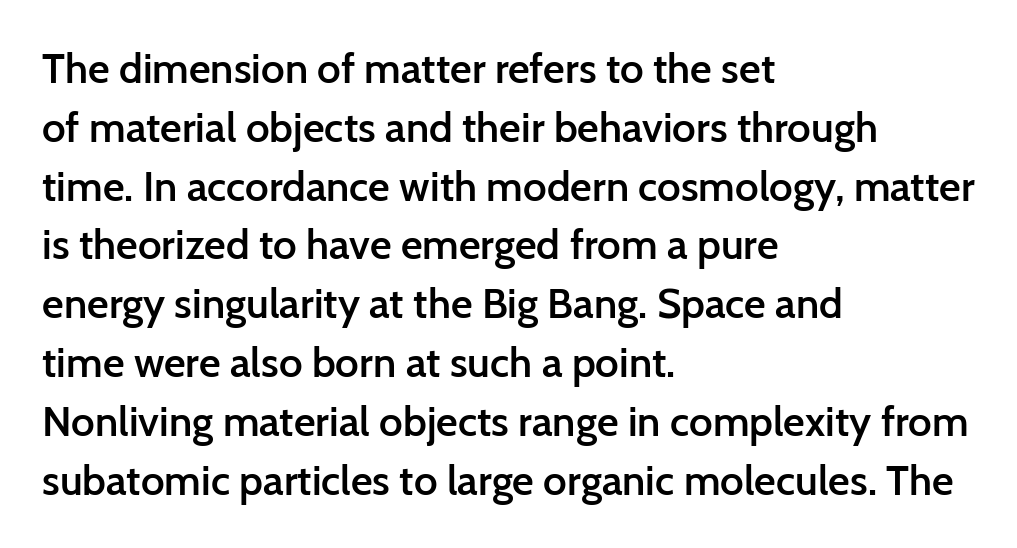
Q: Is the text bold? A: Semi-bold.
Q: Is the text italic (slanted)? A: No, it is upright.
Q: Is the typeface a serif or a sans-serif typeface? A: Sans-serif.
Q: Is the text underlined? A: No.
Q: How is the paragraph aligned? A: Left-aligned.
Q: Is the spacing between letters normal or unusually wide? A: Normal.
Q: Is the spacing between lines tight, normal or loose? A: Normal.
Q: Width (condensed, normal, or wide)? A: Normal.
Q: Stroke contrast? A: Low.
Q: x-height? A: Medium.
Q: Monospaced? A: No.
